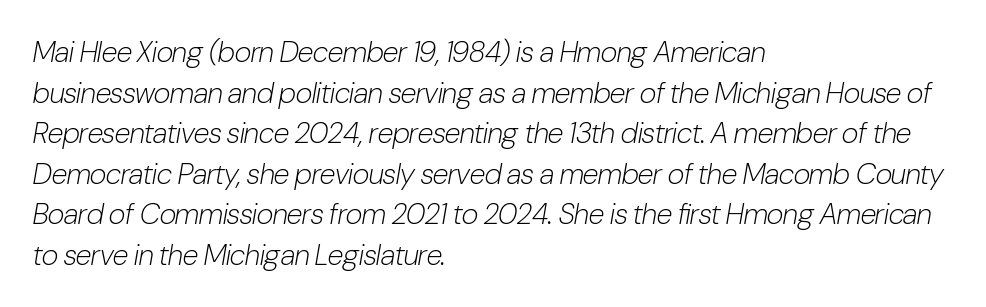
The lines in this sample share a left origin and differ only in where they stop. The weight would be labelled regular, book, light, or lighter still. Default kerning and tracking; the words read as compact shapes. Glance below the letters and you will spot only blank space.
